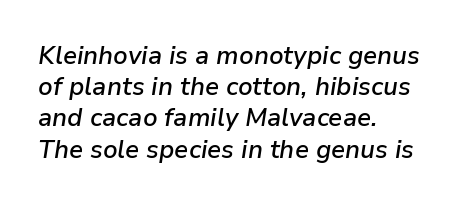
This is moderately heavy type, rendered in semibold. Vertically, the passage feels balanced, rows spaced as you'd expect. The gaps between neighbouring characters are ordinary and unremarkable. Descenders hang freely into open space. Casual observation: everything's shoved over to the left. Does the lettering tilt? It does — this is italic.
